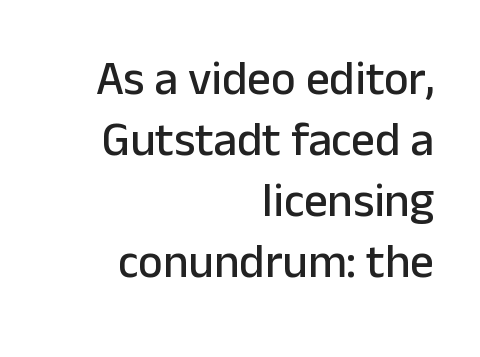
This rendering features lettering with no underline. Each letter keeps its own natural width here, so spacing adapts to shape. This block has exactly the height ordinary leading produces. You can tell from the bare stems that sans-serif type was used. One-word summary of the alignment: right. Tracking here is standard; glyphs follow each other at the usual distance.
